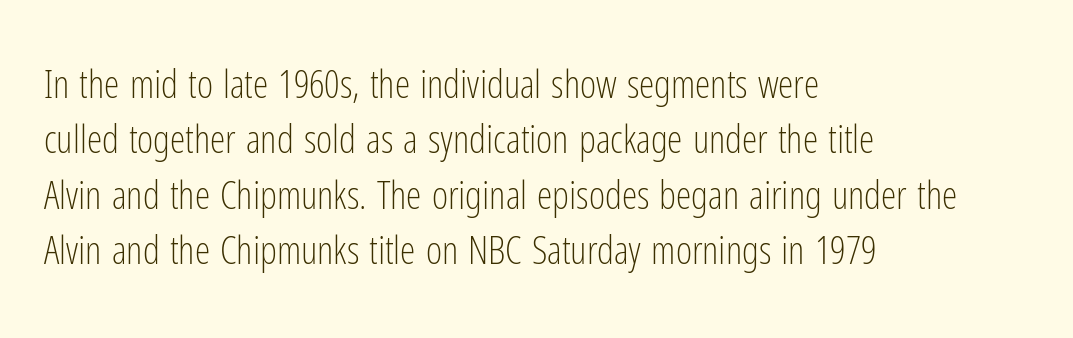
The image shows 39 px light, condensed sans-serif type, upright; set left-aligned, normal line spacing (1.42x), normal letter spacing, not underlined; low stroke contrast and a medium x-height.
